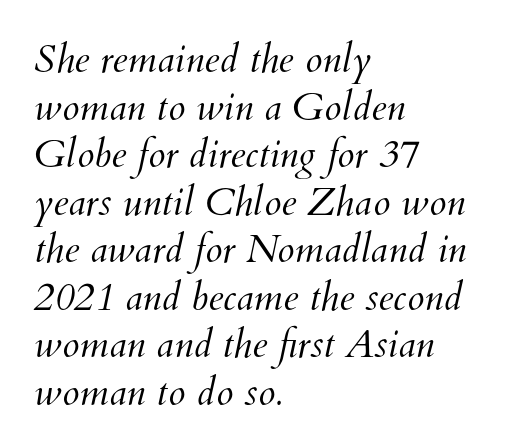
{"bold": "no", "weight": "light", "width": "normal", "stroke_contrast": "medium", "x_height": "small", "monospaced": "no", "underline": "no", "align": "left", "line_spacing_ratio": 1.22, "letter_spacing": "normal", "letter_spacing_em": 0.0, "glyph_px": 39}
